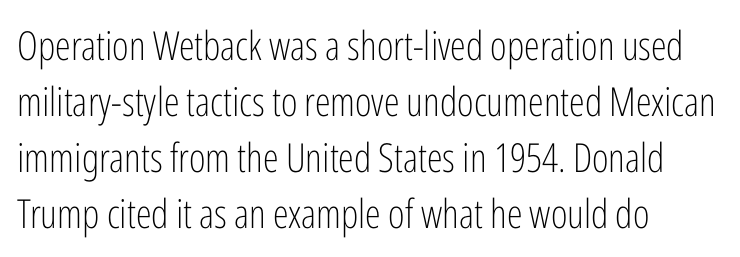
Each new line begins a customary step beneath the previous one. Alignment: flush left. The weight tops out at a normal text grade. In terms of posture, this sample is upright. Font category for this specimen: sans-serif.
